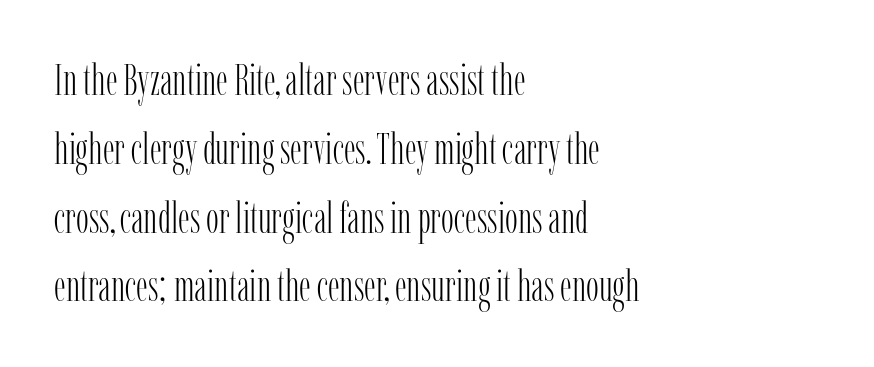
The image shows 43 px light, condensed serif type, upright; set left-aligned, normal line spacing (1.6x), normal letter spacing, not underlined; low stroke contrast and a medium x-height.
